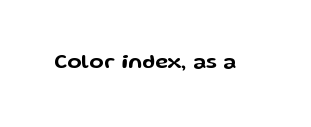
Q: Is the text italic (slanted)? A: No, it is upright.
Q: Is the text underlined? A: No.
Q: Is the spacing between letters normal or unusually wide? A: Normal.
